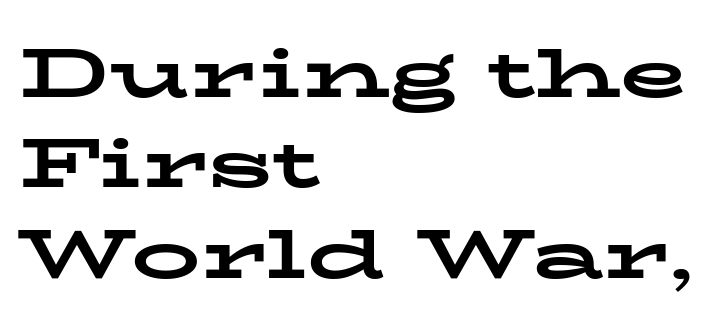
The rendering uses a bold face; every stroke is thick and dark. This sample uses plain, unmodified letter spacing. The strip under each line holds only bare page. The typeface chosen for these lines features serifs. Proportional: the letters do not fall into vertical columns. Rendered with straight, roman letterforms.
